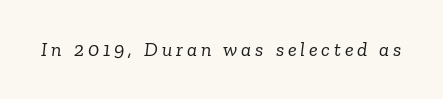
{"italic": "yes", "lean": "right", "slant_degrees": 6, "bold": "no", "underline": "no", "glyph_px": 20}
